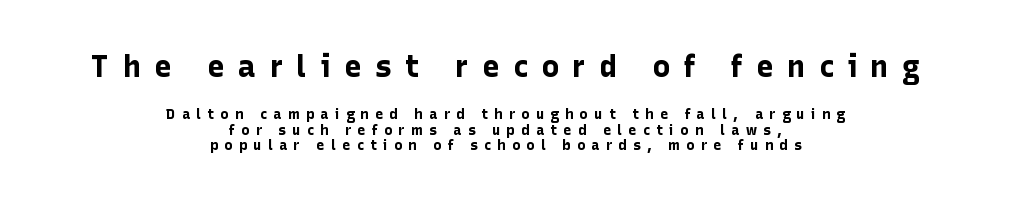
The image shows 30 px bold sans-serif type, upright; set centered, tight line spacing (1.11x), unusually wide letter spacing (+0.44 em), not underlined; the first (top) block is 2.14x larger; low stroke contrast and a medium x-height.
